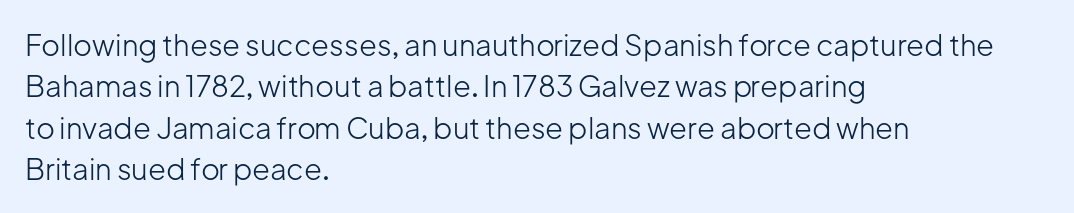
The image shows 29 px light sans-serif type, upright; set left-aligned, normal line spacing (1.43x), normal letter spacing, not underlined; low stroke contrast and a medium x-height.
